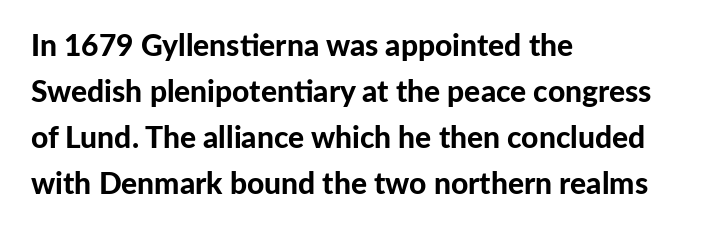
Q: Is the text bold? A: Yes.
Q: Is the text italic (slanted)? A: No, it is upright.
Q: Is the typeface a serif or a sans-serif typeface? A: Sans-serif.
Q: Is the text underlined? A: No.
Q: How is the paragraph aligned? A: Left-aligned.
Q: Is the spacing between letters normal or unusually wide? A: Normal.
Q: Is the spacing between lines tight, normal or loose? A: Normal.
Q: Width (condensed, normal, or wide)? A: Normal.
Q: Stroke contrast? A: Low.
Q: x-height? A: Medium.
Q: Monospaced? A: No.
